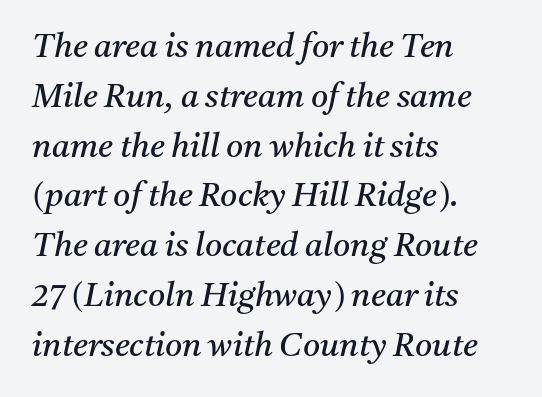
{"serif": "yes", "italic": "yes", "lean": "right", "slant_degrees": 11, "bold": "no", "weight": "regular", "width": "normal", "stroke_contrast": "medium", "x_height": "medium", "monospaced": "no", "underline": "no", "align": "left", "line_spacing": "normal", "line_spacing_ratio": 1.51, "letter_spacing": "normal", "letter_spacing_em": 0.0, "glyph_px": 33}
